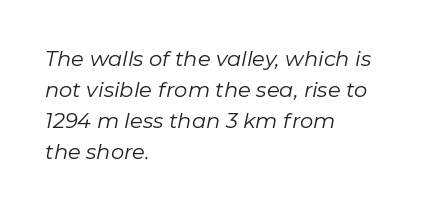
{"italic": "yes", "lean": "right", "slant_degrees": 11, "bold": "no", "underline": "no", "align": "left", "line_spacing": "normal", "line_spacing_ratio": 1.48, "letter_spacing": "normal", "letter_spacing_em": 0.0, "glyph_px": 21}
